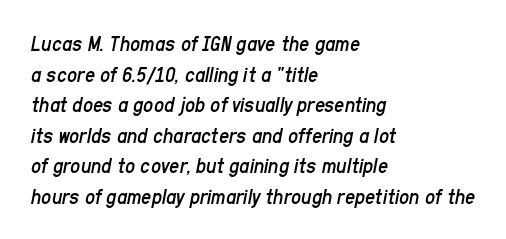
The image shows 22 px text type, italic (leaning right); set left-aligned, normal line spacing (1.39x), normal letter spacing, not underlined.
